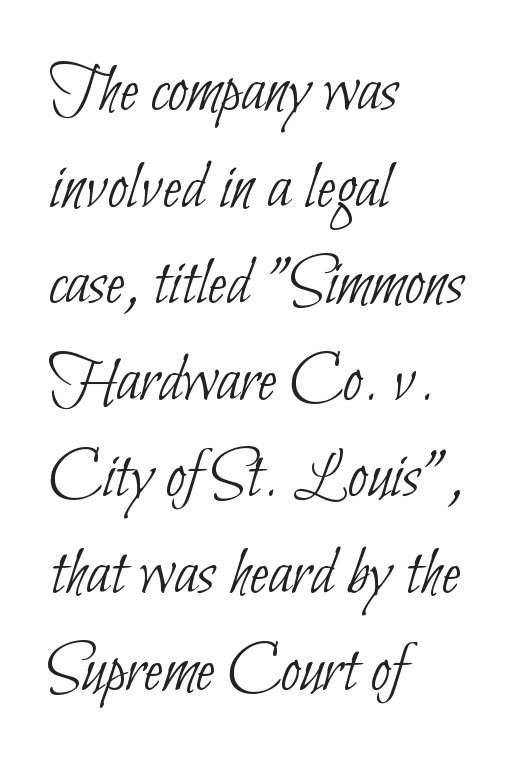
Rule under the text: the space is simply empty. Nope, no serifs anywhere on these letters. Regarding leading, the lines here are spaced in the standard way. Inter-character spacing is left at the font's built-in metrics. Which margin do the lines hug? The left one — the right edge is uneven. The typesetting does not lean heavy: it is not bold.
